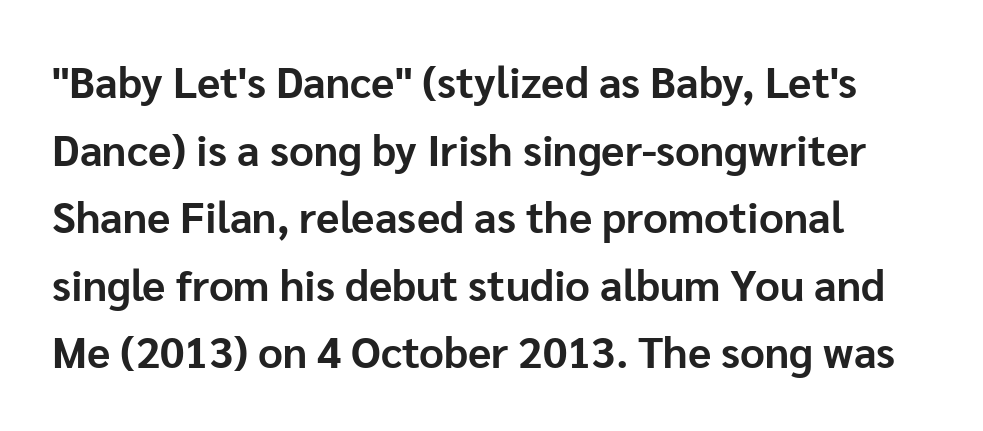
The image shows 43 px bold sans-serif type, upright; set normal line spacing (1.57x), normal letter spacing, not underlined; low stroke contrast and a medium x-height.
